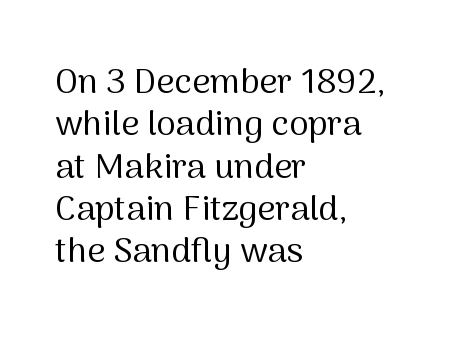
The typography opts for an upright posture over an oblique one. There is no visible air inserted between adjacent glyphs. All the whitespace from short lines collects on the right. Note the varied advance widths — an 'i' is clearly narrower than an 'm'.
